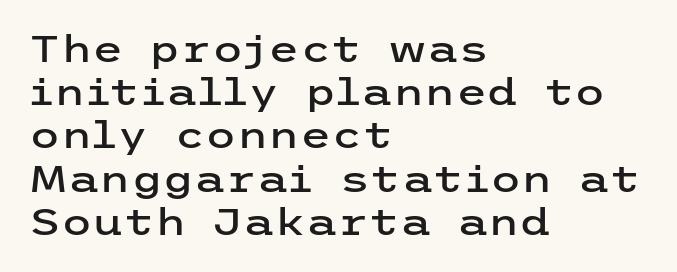
Q: Is the text italic (slanted)? A: No, it is upright.
Q: Is the typeface a serif or a sans-serif typeface? A: Sans-serif.
Q: Is the text underlined? A: No.
Q: How is the paragraph aligned? A: Left-aligned.
Q: Is the spacing between letters normal or unusually wide? A: Normal.
Q: Width (condensed, normal, or wide)? A: Wide.
Q: Stroke contrast? A: Low.
Q: x-height? A: Medium.
